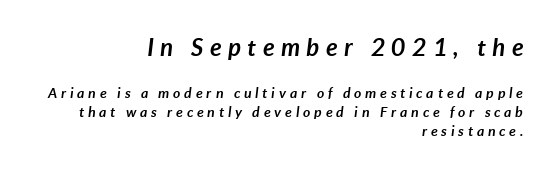
{"italic": "yes", "lean": "right", "slant_degrees": 7, "bold": "yes", "underline": "no", "align": "right", "line_spacing": "normal", "line_spacing_ratio": 1.37, "letter_spacing": "wide", "letter_spacing_em": 0.28, "larger_block": "first", "size_ratio": 1.71, "glyph_px": 24}
